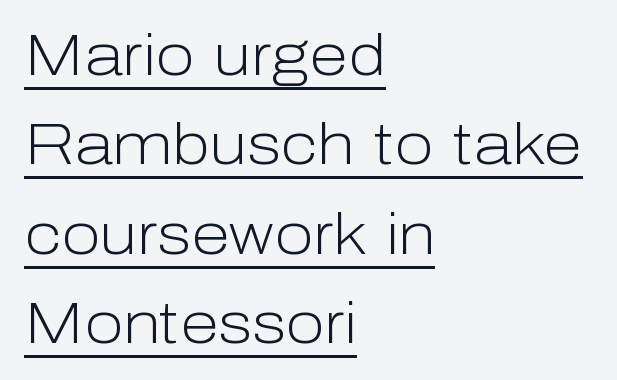
The specimen reads as upright at a glance. Caption: multi-line text, flush left, ragged right. Spacing verdict: proportional, widths tailored to each character. There is no visible air inserted between adjacent glyphs. The specimen includes a rule beneath the text block's lines. The glyphs in this specimen are sans serif.
